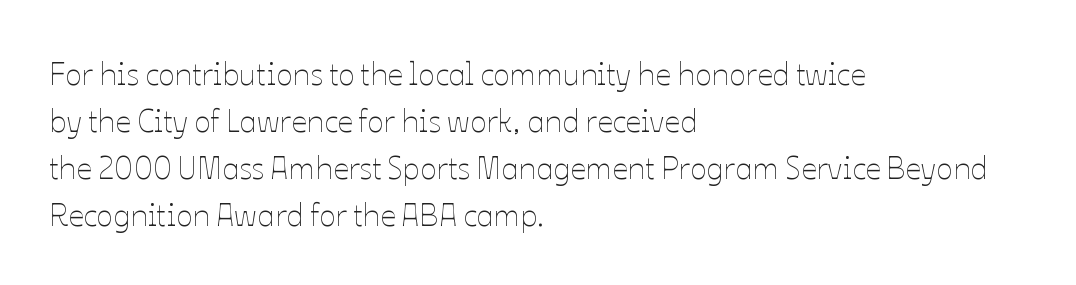
The image shows 31 px thin type, upright; set left-aligned, normal line spacing (1.52x), normal letter spacing, not underlined; low stroke contrast and a medium x-height.
